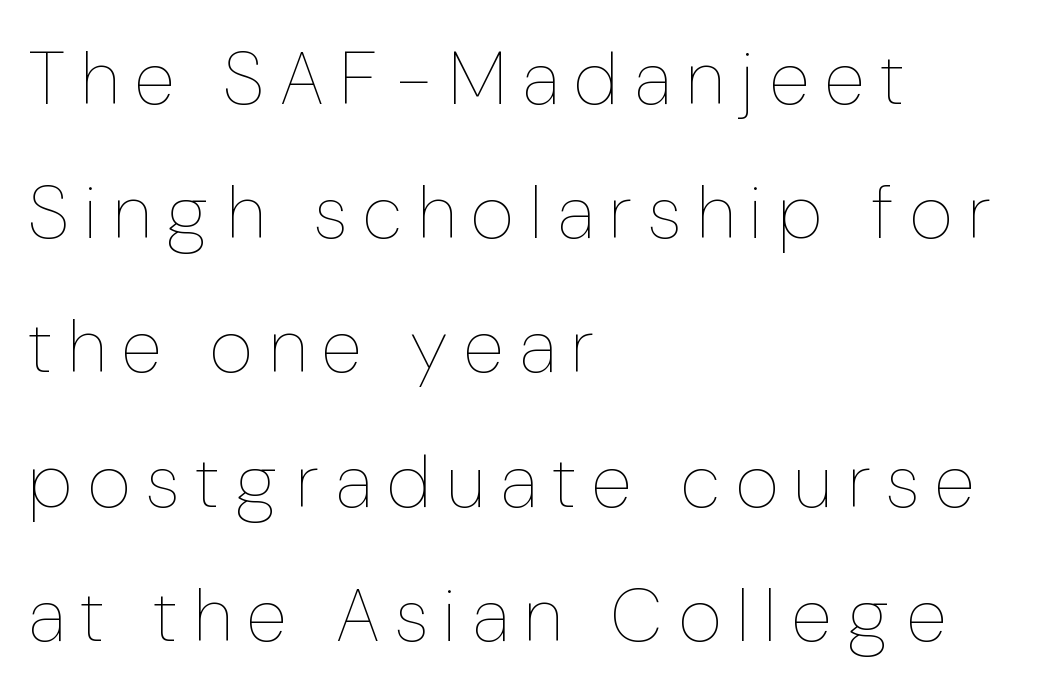
Note the varied advance widths — an 'i' is clearly narrower than an 'm'. Every stem runs plumb, perpendicular to the baseline. Anything drawn beneath the words? Only blank space. The characters are drawn with everyday or finer stroke widths. Loose tracking; the words dissolve into strings of separated letters.
